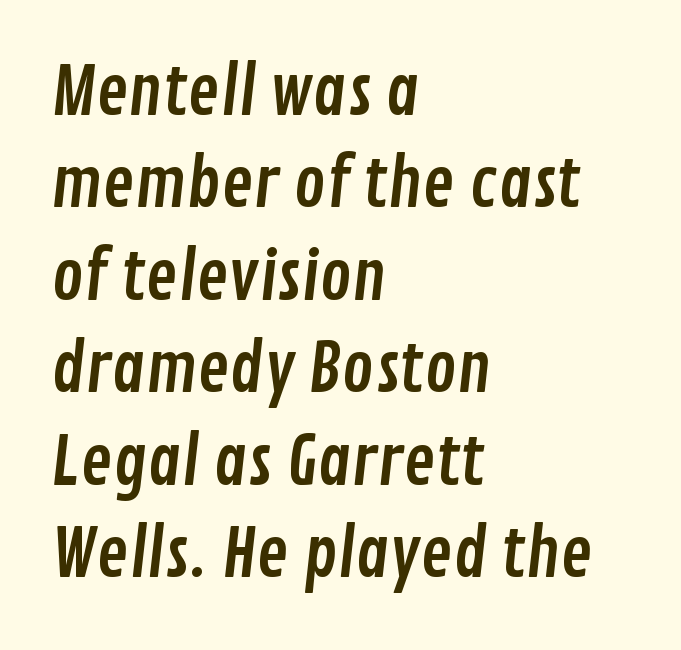
The letters sit at their default tracking, neither squeezed nor spread. Summary of vertical rhythm: regular, with standard interline spacing. Horizontally, the lines are justified to the leading edge only. Is this a fixed-width face? No — the glyphs have proportional, varying widths.
